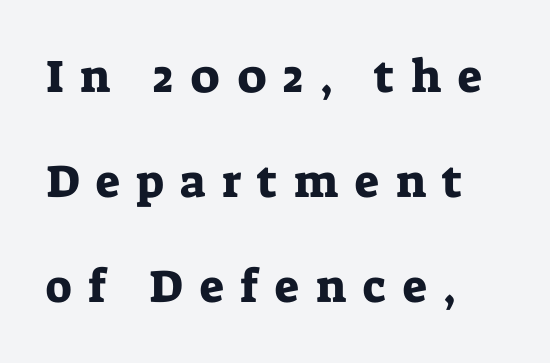
{"serif": "yes", "italic": "no", "width": "normal", "stroke_contrast": "low", "x_height": "medium", "monospaced": "no", "underline": "no", "align": "left", "line_spacing": "loose", "line_spacing_ratio": 2.28, "letter_spacing": "wide", "letter_spacing_em": 0.36, "glyph_px": 46}
